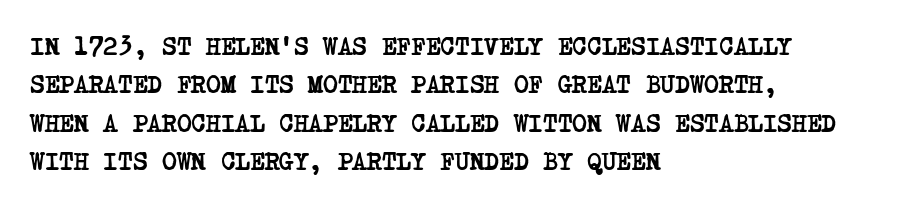
The ragged edge is on the right, which tells us the setting is flush left. A clean baseline with only descenders dipping below it. What weight is shown? A full bold with thick strokes. How are the letters spaced? Ordinarily, with no added tracking.
